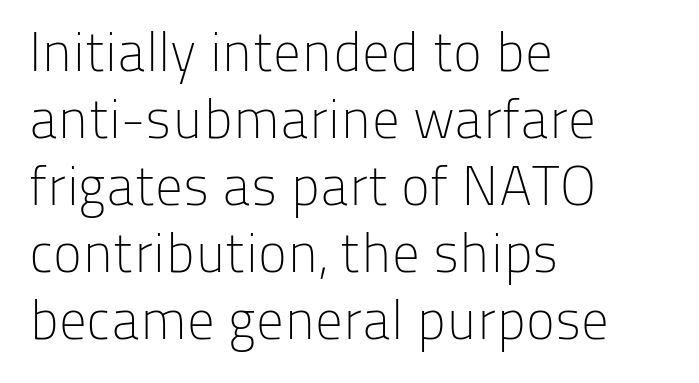
Q: Is the text bold? A: No.
Q: Is the text italic (slanted)? A: No, it is upright.
Q: Is the typeface a serif or a sans-serif typeface? A: Sans-serif.
Q: Is the text underlined? A: No.
Q: How is the paragraph aligned? A: Left-aligned.
Q: Is the spacing between letters normal or unusually wide? A: Normal.
Q: Width (condensed, normal, or wide)? A: Normal.
Q: Stroke contrast? A: Low.
Q: x-height? A: Medium.
Q: Monospaced? A: No.
